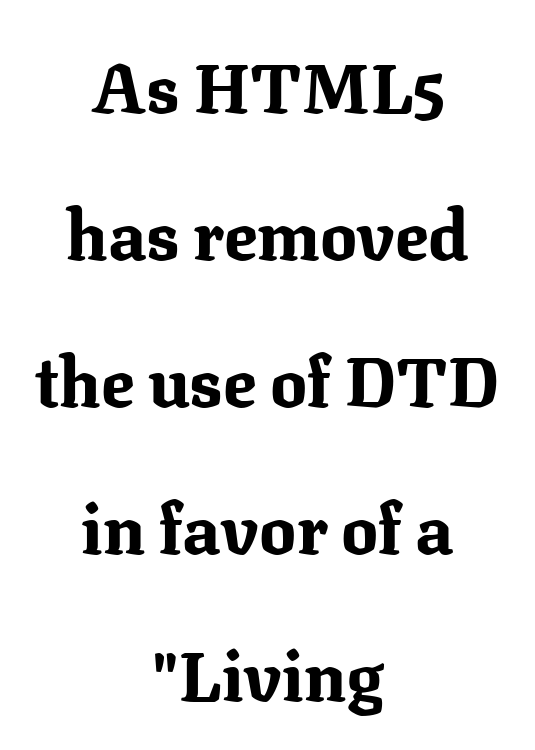
{"serif": "yes", "italic": "no", "bold": "yes", "weight": "bold", "width": "normal", "stroke_contrast": "medium", "x_height": "medium", "monospaced": "no", "underline": "no", "align": "center", "line_spacing": "loose", "line_spacing_ratio": 2.13, "letter_spacing": "normal", "letter_spacing_em": 0.0, "glyph_px": 69}
